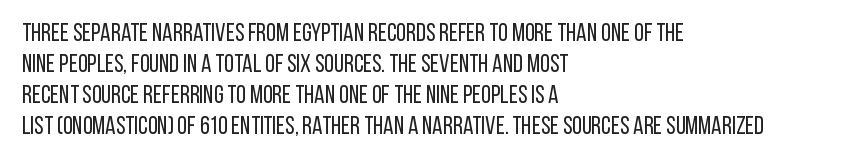
{"italic": "no", "bold": "no", "underline": "no", "align": "left", "line_spacing_ratio": 1.24, "letter_spacing": "normal", "letter_spacing_em": 0.0, "glyph_px": 25}
